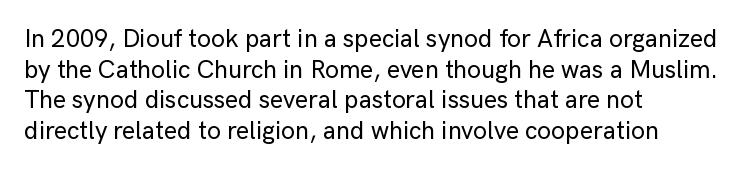
Which margin do the lines hug? The left one — the right edge is uneven. Bare-footed words on every line. Here the glyphs are tracked normally, forming tight word shapes. Does the lettering tilt? It doesn't — this is upright.
